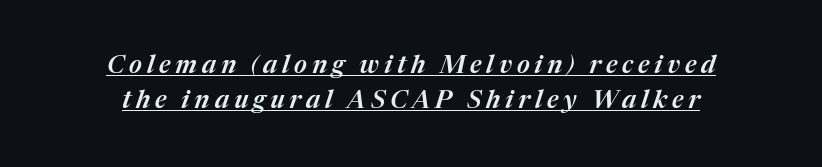
The image shows 25 px text type, italic (leaning right); set centered, normal line spacing (1.39x), underlined.
